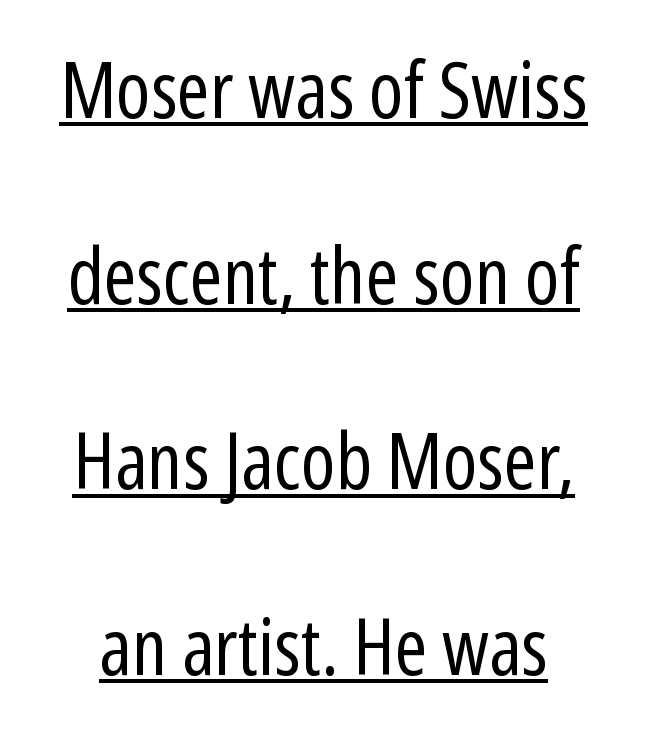
The image shows 79 px regular-weight, condensed sans-serif type, upright; set loose line spacing (2.35x), normal letter spacing, underlined; low stroke contrast and a medium x-height.
